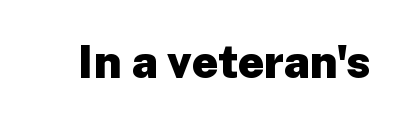
The image shows 46 px heavy sans-serif type, upright; set normal letter spacing, not underlined; low stroke contrast and a medium x-height.
